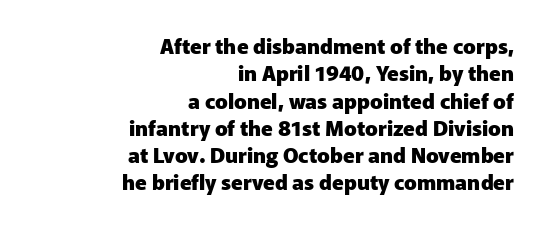
{"italic": "no", "bold": "yes", "underline": "no", "align": "right", "line_spacing": "normal", "line_spacing_ratio": 1.3, "letter_spacing": "normal", "letter_spacing_em": 0.0, "glyph_px": 21}
